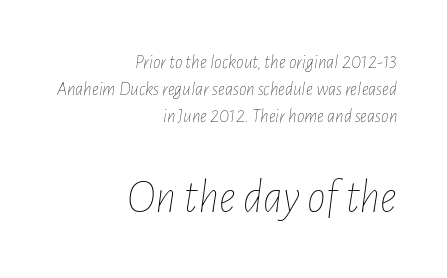
Q: Is the text bold? A: No.
Q: Is the text italic (slanted)? A: Yes, it leans right by about 7 degrees.
Q: Is the text underlined? A: No.
Q: How is the paragraph aligned? A: Right-aligned.
Q: Is the spacing between letters normal or unusually wide? A: Normal.
Q: Is the spacing between lines tight, normal or loose? A: Normal.
Q: Which block of text is set in a larger size, the first (top) or the second (bottom)? A: The second (bottom) one.
Q: Width (condensed, normal, or wide)? A: Condensed.
Q: Stroke contrast? A: Low.
Q: x-height? A: Medium.
Q: Monospaced? A: No.
